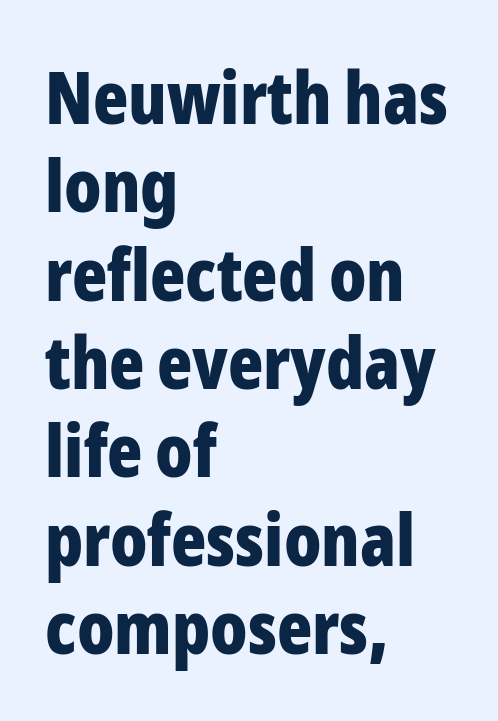
{"serif": "no", "italic": "no", "bold": "yes", "weight": "bold", "width": "condensed", "stroke_contrast": "low", "x_height": "medium", "monospaced": "no", "underline": "no", "align": "left", "line_spacing_ratio": 1.21, "letter_spacing": "normal", "letter_spacing_em": 0.0, "glyph_px": 73}
